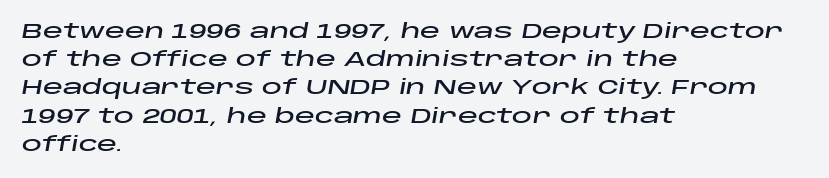
Students, note that the glyphs here touch the page at normal intervals. Vertical spacing — default. The glyphs look as if they've been sheared to an angle. Layout note: lines flush left. The glyphs are unaccompanied by any horizontal stroke below them.
